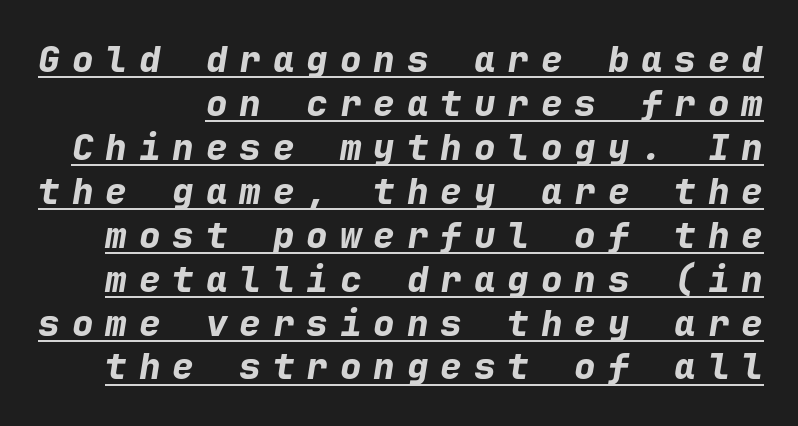
The image shows 36 px bold type, italic (leaning right), monospaced; set line spacing 1.22x, unusually wide letter spacing (+0.33 em), underlined; low stroke contrast and a medium x-height.
